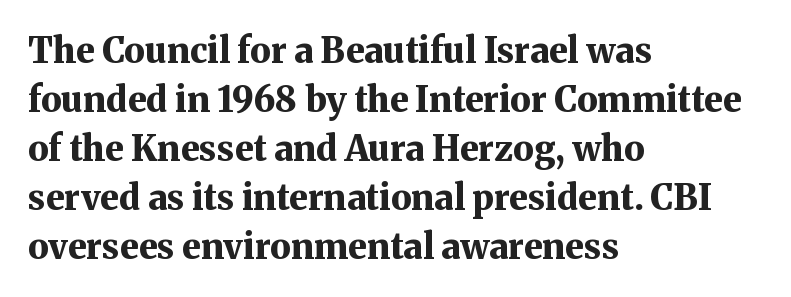
Each letter keeps its own natural width here, so spacing adapts to shape. Tracking value appears to be zero — textbook default spacing. Italic: no, the glyphs are upright roman. Students, this is bold: see how much ink each stroke carries. The paragraph has a hard left edge and a soft right edge.
